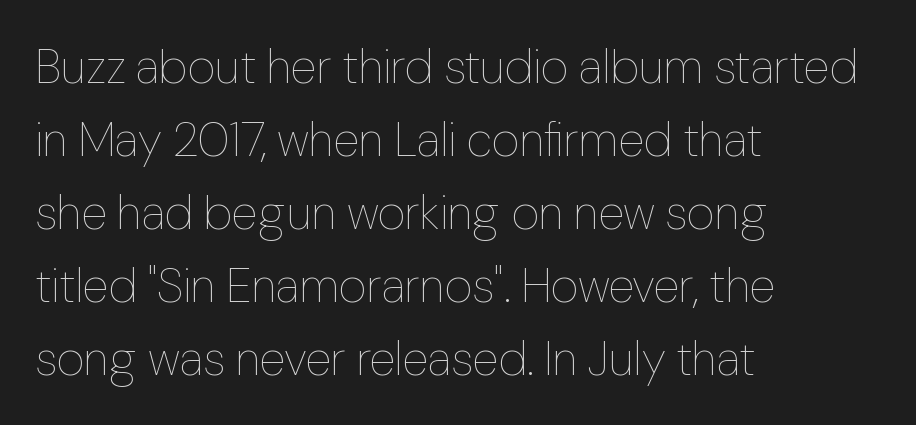
What's the leading like? Ordinary, nothing unusual. Letters have the restrained weight of plain body copy at most. The passage shown has conventional tracking throughout. The axis of the letterforms is exactly vertical. Words float on clear page, feet unadorned. These lines are rendered in a variable-pitch font.
